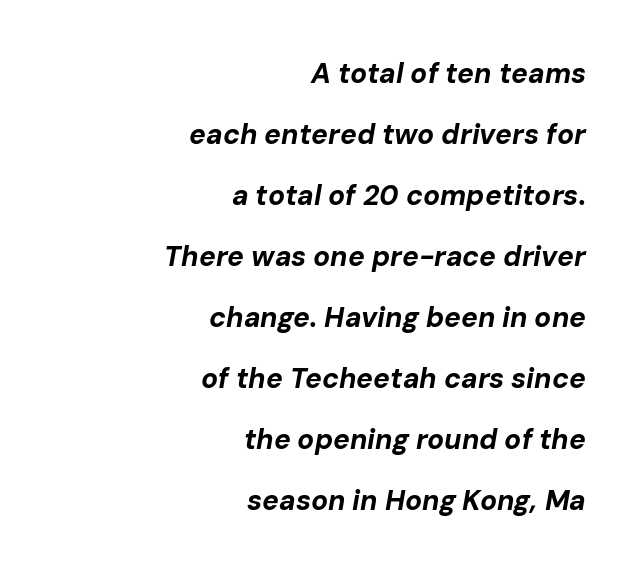
{"italic": "yes", "lean": "right", "slant_degrees": 10, "bold": "yes", "weight": "bold", "width": "normal", "stroke_contrast": "low", "x_height": "medium", "monospaced": "no", "underline": "no", "align": "right", "line_spacing": "loose", "line_spacing_ratio": 2.18, "letter_spacing": "normal", "letter_spacing_em": 0.0, "glyph_px": 28}
